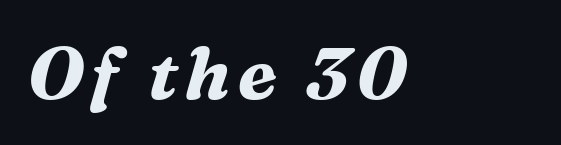
{"serif": "yes", "italic": "yes", "lean": "right", "slant_degrees": 16, "bold": "yes", "weight": "bold", "width": "normal", "stroke_contrast": "medium", "x_height": "medium", "monospaced": "no", "underline": "no", "align": "left", "glyph_px": 73}
